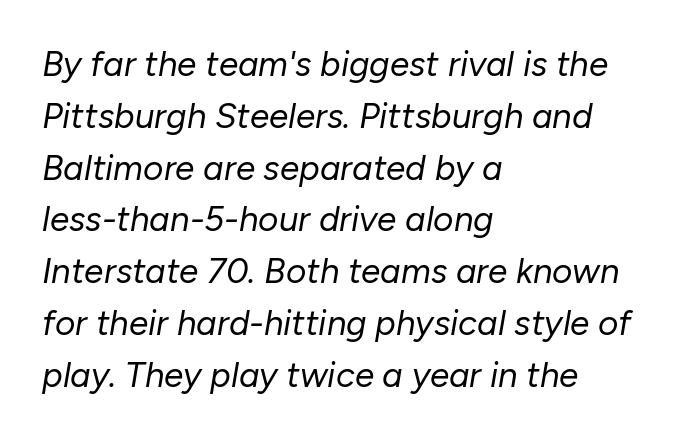
{"italic": "yes", "lean": "right", "slant_degrees": 10, "bold": "no", "weight": "regular", "width": "normal", "stroke_contrast": "low", "x_height": "medium", "monospaced": "no", "underline": "no", "align": "left", "line_spacing": "normal", "line_spacing_ratio": 1.48, "letter_spacing": "normal", "letter_spacing_em": 0.0, "glyph_px": 35}
